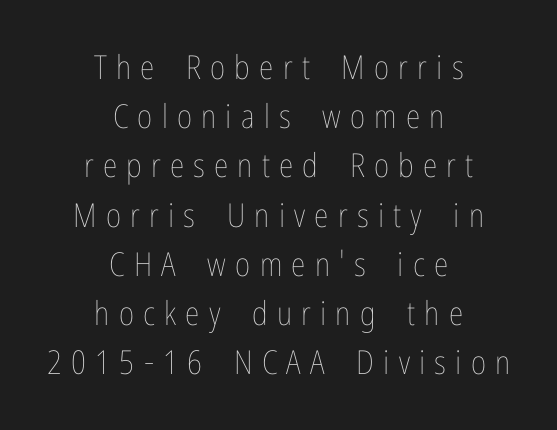
Q: Is the text bold? A: No.
Q: Is the text italic (slanted)? A: No, it is upright.
Q: Is the text underlined? A: No.
Q: How is the paragraph aligned? A: Centered.
Q: Is the spacing between letters normal or unusually wide? A: Unusually wide.
Q: Is the spacing between lines tight, normal or loose? A: Normal.
Q: Width (condensed, normal, or wide)? A: Condensed.
Q: Stroke contrast? A: Low.
Q: x-height? A: Medium.
Q: Monospaced? A: No.
